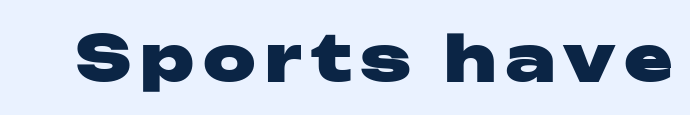
The image shows 65 px heavy, wide sans-serif type, upright; set not underlined; low stroke contrast and a medium x-height.
